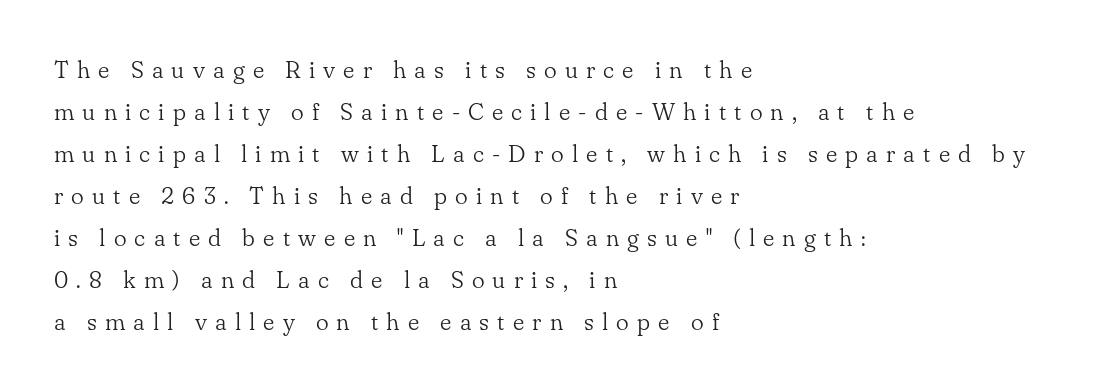
The image shows 24 px text type, upright; set left-aligned, line spacing 1.75x, unusually wide letter spacing (+0.34 em), not underlined.
